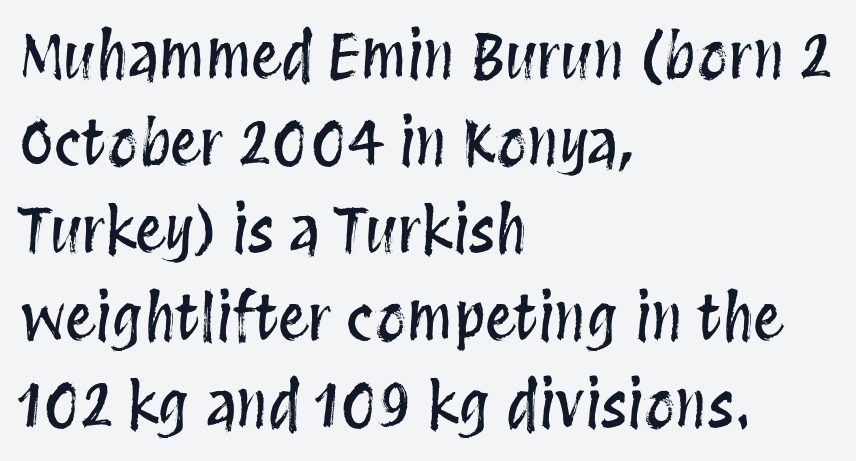
Q: Is the text italic (slanted)? A: No, it is upright.
Q: Is the text underlined? A: No.
Q: How is the paragraph aligned? A: Left-aligned.
Q: Is the spacing between letters normal or unusually wide? A: Normal.
Q: Is the spacing between lines tight, normal or loose? A: Normal.
Q: Width (condensed, normal, or wide)? A: Condensed.
Q: Stroke contrast? A: Medium.
Q: x-height? A: Large.
Q: Monospaced? A: No.
